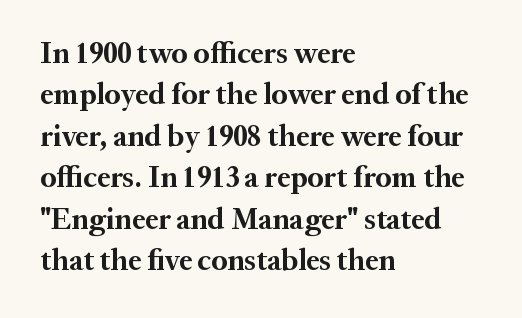
{"serif": "yes", "italic": "no", "bold": "yes", "weight": "bold", "width": "normal", "stroke_contrast": "medium", "x_height": "medium", "monospaced": "no", "underline": "no", "align": "left", "line_spacing": "normal", "line_spacing_ratio": 1.38, "letter_spacing": "normal", "letter_spacing_em": 0.0, "glyph_px": 30}
